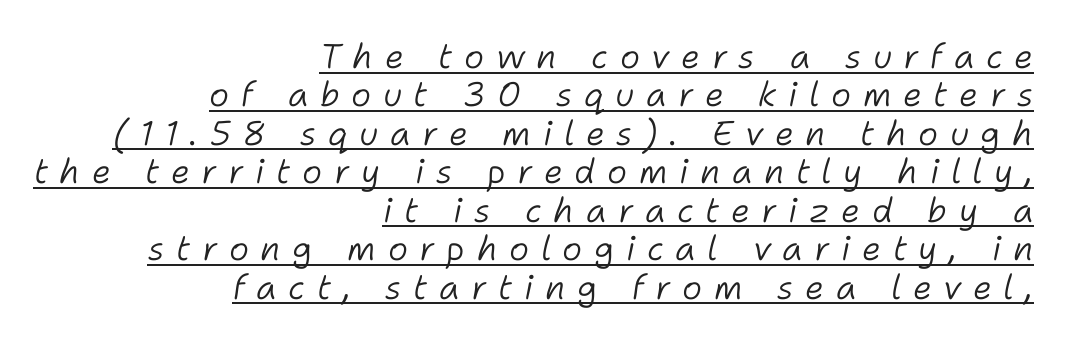
The image shows 34 px light type, italic (leaning right); set right-aligned, tight line spacing (1.13x), unusually wide letter spacing (+0.34 em), underlined; low stroke contrast and a medium x-height.
